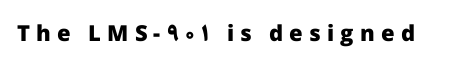
The image shows 22 px bold type, upright; set unusually wide letter spacing (+0.28 em), not underlined.
